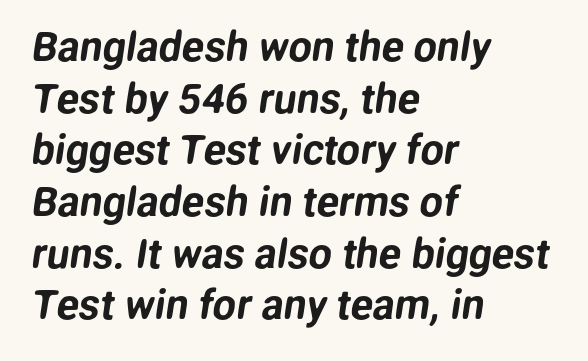
{"serif": "no", "width": "normal", "stroke_contrast": "low", "x_height": "medium", "monospaced": "no", "underline": "no", "align": "left", "line_spacing": "normal", "line_spacing_ratio": 1.26, "letter_spacing": "normal", "letter_spacing_em": 0.0, "glyph_px": 41}
